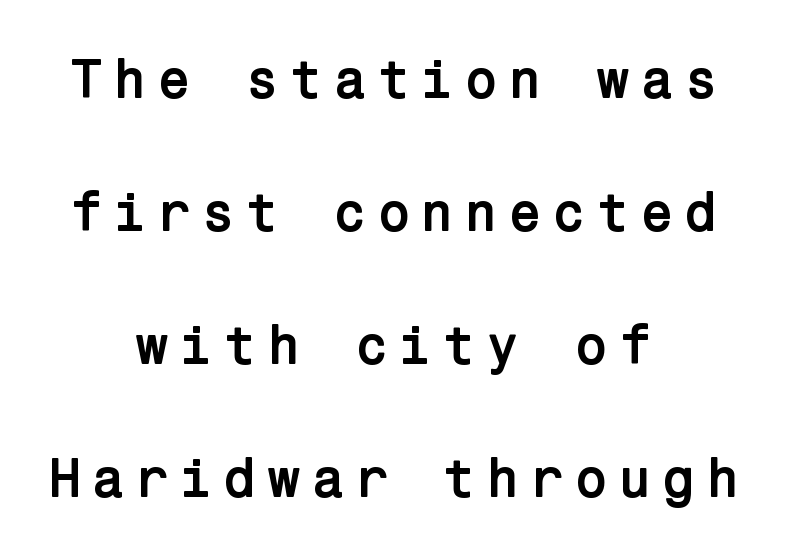
Q: Is the text bold? A: Yes.
Q: Is the text italic (slanted)? A: No, it is upright.
Q: Is the typeface a serif or a sans-serif typeface? A: Sans-serif.
Q: Is the text underlined? A: No.
Q: How is the paragraph aligned? A: Centered.
Q: Is the spacing between lines tight, normal or loose? A: Loose.
Q: Width (condensed, normal, or wide)? A: Normal.
Q: Stroke contrast? A: Low.
Q: x-height? A: Medium.
